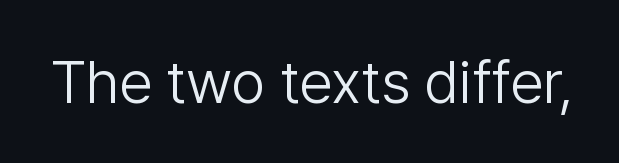
Q: Is the text bold? A: No.
Q: Is the text italic (slanted)? A: No, it is upright.
Q: Is the typeface a serif or a sans-serif typeface? A: Sans-serif.
Q: Is the text underlined? A: No.
Q: Is the spacing between letters normal or unusually wide? A: Normal.
Q: Width (condensed, normal, or wide)? A: Normal.
Q: Stroke contrast? A: Low.
Q: x-height? A: Medium.
Q: Monospaced? A: No.
